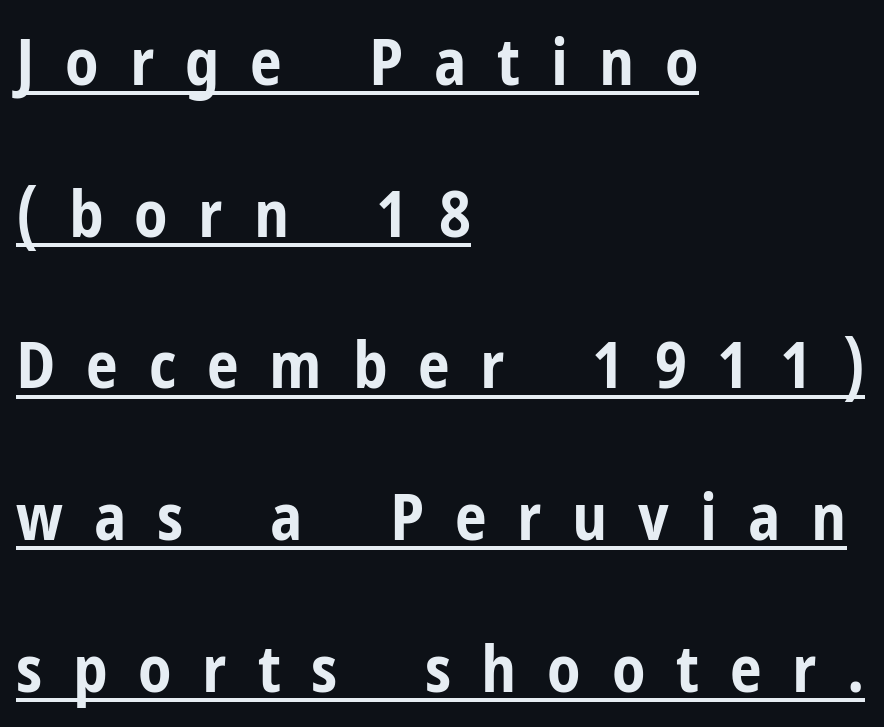
Q: Is the text bold? A: Yes.
Q: Is the text italic (slanted)? A: No, it is upright.
Q: Is the typeface a serif or a sans-serif typeface? A: Sans-serif.
Q: Is the text underlined? A: Yes.
Q: How is the paragraph aligned? A: Left-aligned.
Q: Is the spacing between letters normal or unusually wide? A: Unusually wide.
Q: Is the spacing between lines tight, normal or loose? A: Loose.
Q: Width (condensed, normal, or wide)? A: Condensed.
Q: Stroke contrast? A: Low.
Q: x-height? A: Medium.
Q: Monospaced? A: No.
